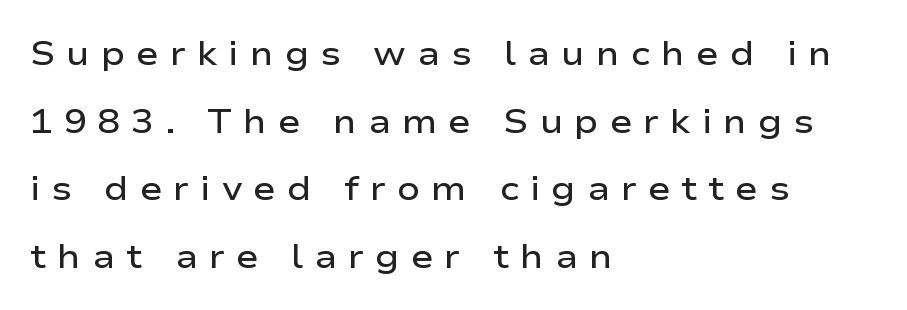
Look at the bottom of the vertical strokes: they stop flat, with no serifs. Semibold letterforms, between regular and bold. Each new line begins a long way beneath the previous one. Compared with typical body copy, the letter spacing here is much looser. Unlike italic type, these characters show no tilt at all. A student would call this left alignment; a typographer would say flush left, rag right.
